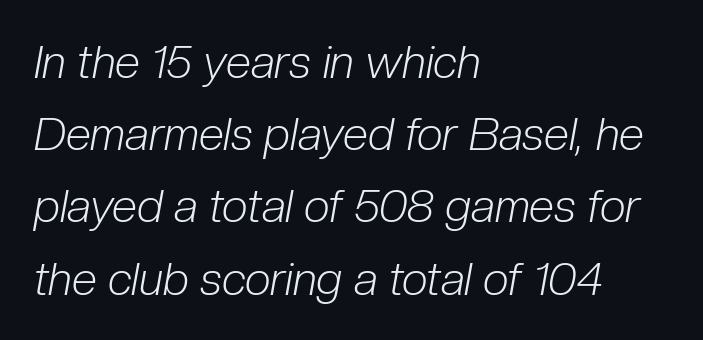
{"italic": "yes", "lean": "right", "slant_degrees": 10, "bold": "no", "weight": "light", "width": "condensed", "stroke_contrast": "low", "x_height": "medium", "monospaced": "no", "underline": "no", "align": "left", "line_spacing": "normal", "line_spacing_ratio": 1.57, "letter_spacing": "normal", "letter_spacing_em": 0.0, "glyph_px": 46}
